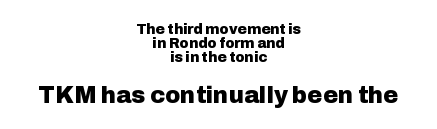
{"italic": "no", "bold": "yes", "underline": "no", "align": "center", "line_spacing": "tight", "line_spacing_ratio": 1.01, "letter_spacing": "normal", "letter_spacing_em": 0.0, "larger_block": "second", "size_ratio": 1.64, "glyph_px": 23}
